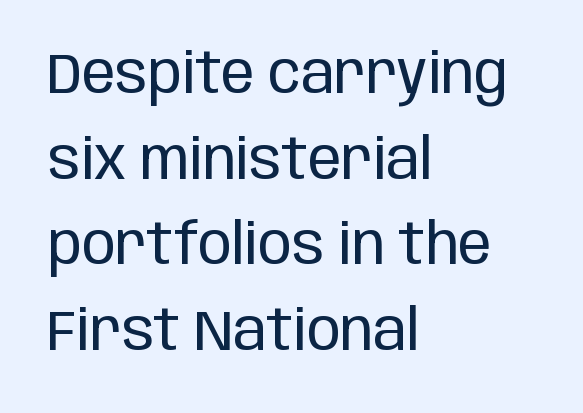
{"serif": "no", "italic": "no", "bold": "no", "weight": "regular", "width": "condensed", "stroke_contrast": "low", "x_height": "large", "monospaced": "no", "underline": "no", "align": "left", "line_spacing": "normal", "line_spacing_ratio": 1.53, "letter_spacing": "normal", "letter_spacing_em": 0.0, "glyph_px": 56}
